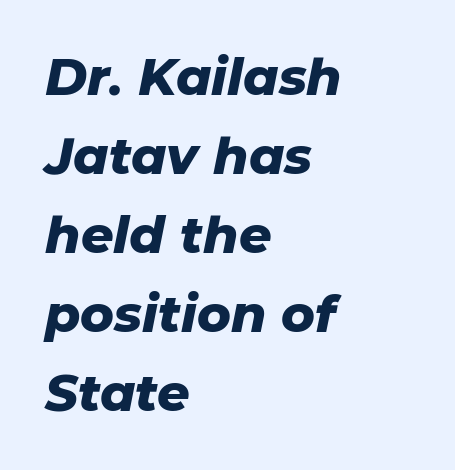
The image shows 51 px heavy type, italic (leaning right); set left-aligned, normal line spacing (1.55x), normal letter spacing, not underlined; low stroke contrast and a medium x-height.
